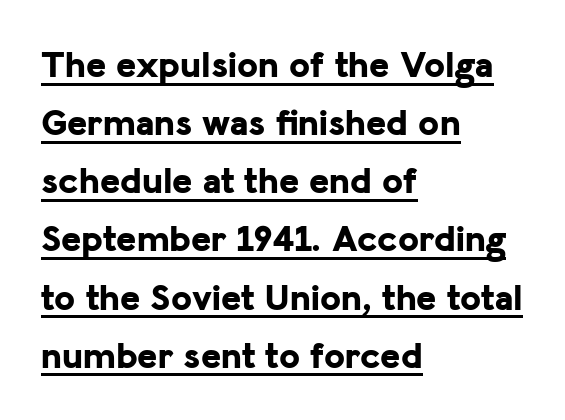
{"serif": "no", "italic": "no", "bold": "yes", "weight": "bold", "width": "normal", "stroke_contrast": "low", "x_height": "medium", "monospaced": "no", "underline": "yes", "align": "left", "line_spacing": "normal", "line_spacing_ratio": 1.53, "letter_spacing": "normal", "letter_spacing_em": 0.0, "glyph_px": 38}
